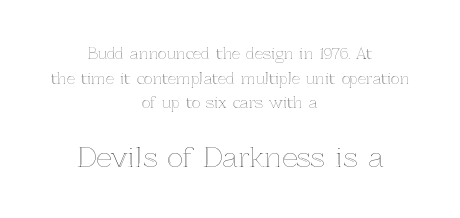
The image shows 27 px text type, upright; set centered, normal line spacing (1.65x), normal letter spacing, not underlined; the second (bottom) block is 1.8x larger.
